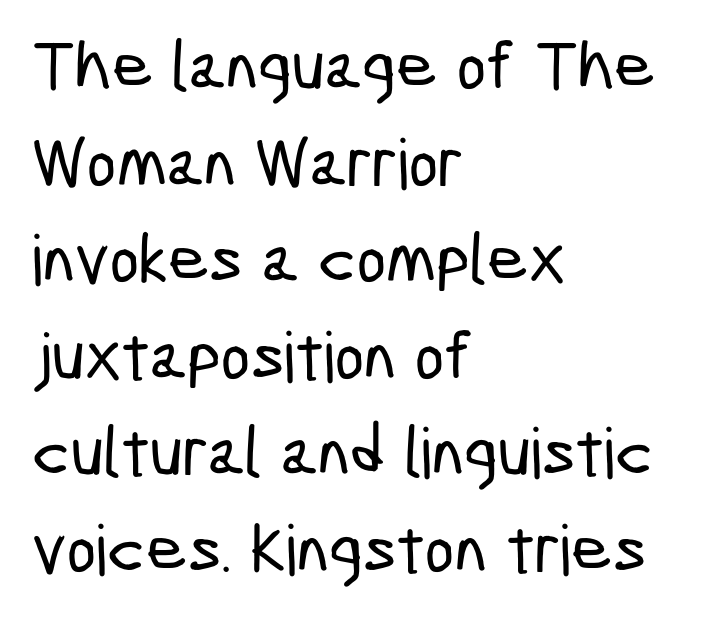
The glyphs are unaccompanied by any horizontal stroke below them. Note the varied advance widths — an 'i' is clearly narrower than an 'm'. Nothing sits at the stroke ends, so this counts as sans-serif. A student would call this left alignment; a typographer would say flush left, rag right.
